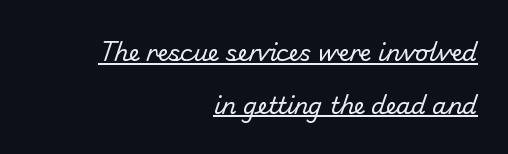
{"bold": "no", "underline": "yes", "align": "right", "line_spacing": "loose", "line_spacing_ratio": 2.29, "letter_spacing": "normal", "letter_spacing_em": 0.0, "glyph_px": 23}
